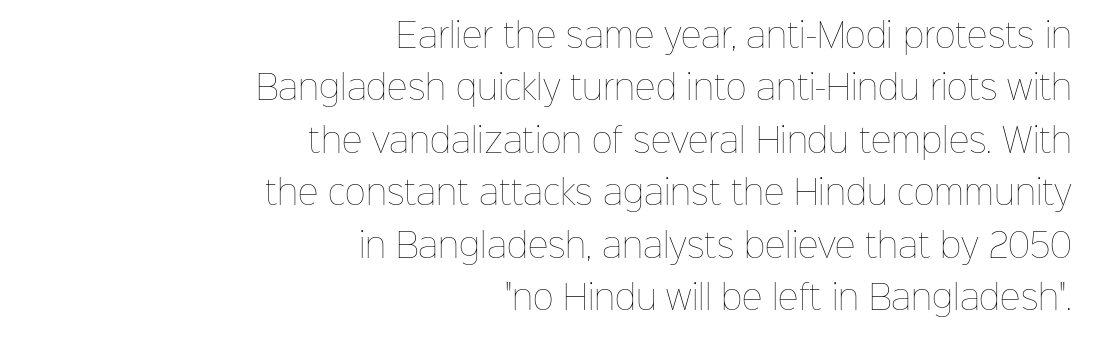
The passage is arranged like a letterhead date or caption credit — flush right. Varying glyph widths throughout — classic text-font behaviour. Horizontal bands of white between lines are of average thickness. In terms of letterspacing, this is plain default setting. Is the stroke heavy? The answer is a plain regular-or-lighter.
